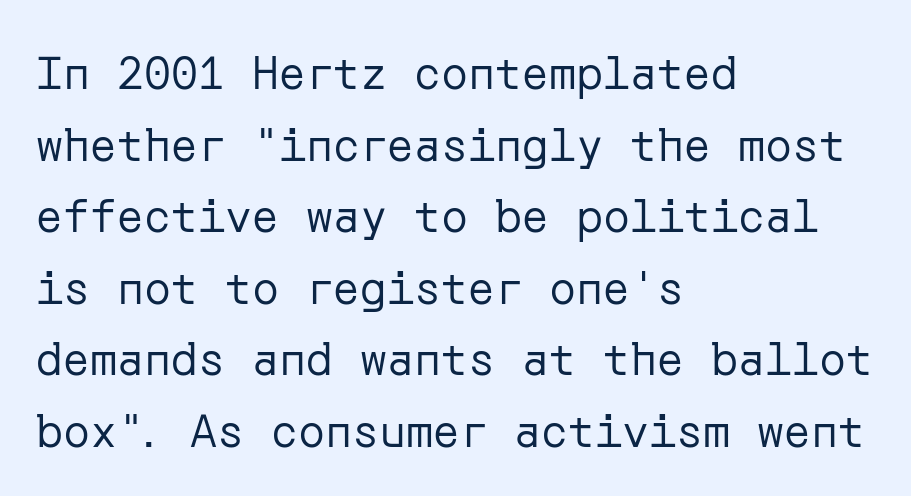
{"serif": "no", "italic": "no", "bold": "no", "weight": "regular", "width": "normal", "stroke_contrast": "low", "x_height": "medium", "underline": "no", "align": "left", "line_spacing": "normal", "line_spacing_ratio": 1.59, "letter_spacing": "normal", "letter_spacing_em": 0.0, "glyph_px": 45}
